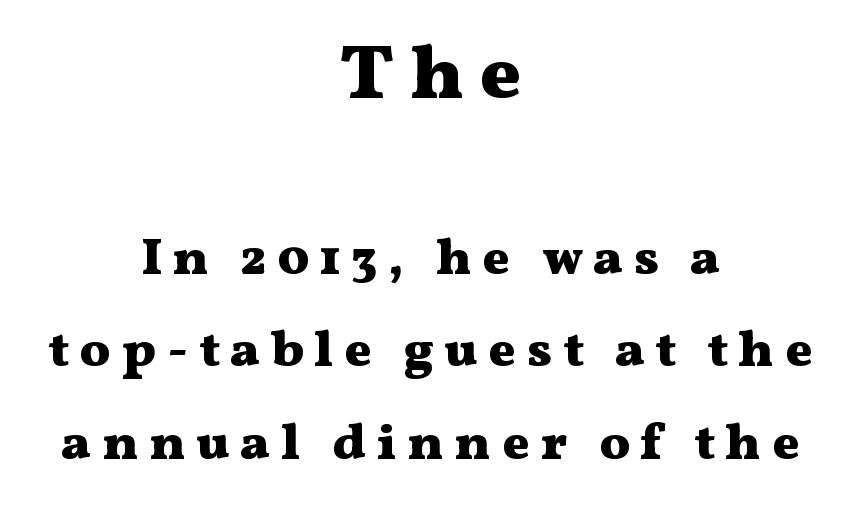
{"serif": "yes", "italic": "no", "bold": "yes", "weight": "heavy", "width": "wide", "stroke_contrast": "medium", "x_height": "medium", "monospaced": "no", "underline": "no", "align": "center", "line_spacing_ratio": 1.81, "letter_spacing": "wide", "letter_spacing_em": 0.21, "larger_block": "first", "size_ratio": 1.51, "glyph_px": 77}
